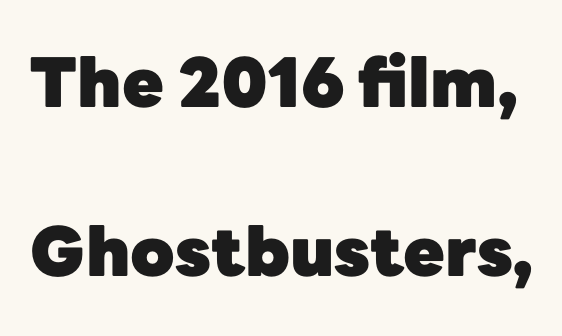
Q: Is the text bold? A: Yes.
Q: Is the text italic (slanted)? A: No, it is upright.
Q: Is the typeface a serif or a sans-serif typeface? A: Sans-serif.
Q: Is the text underlined? A: No.
Q: Is the spacing between letters normal or unusually wide? A: Normal.
Q: Is the spacing between lines tight, normal or loose? A: Loose.
Q: Width (condensed, normal, or wide)? A: Normal.
Q: Stroke contrast? A: Low.
Q: x-height? A: Medium.
Q: Monospaced? A: No.
